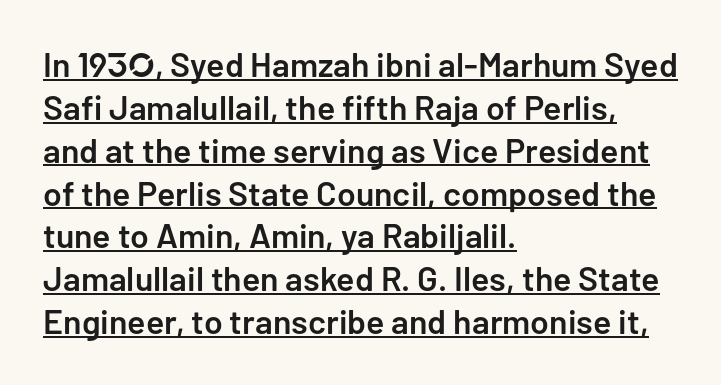
Q: Is the text bold? A: Semi-bold.
Q: Is the text italic (slanted)? A: No, it is upright.
Q: Is the typeface a serif or a sans-serif typeface? A: Sans-serif.
Q: Is the text underlined? A: Yes.
Q: How is the paragraph aligned? A: Left-aligned.
Q: Is the spacing between letters normal or unusually wide? A: Normal.
Q: Is the spacing between lines tight, normal or loose? A: Normal.
Q: Width (condensed, normal, or wide)? A: Normal.
Q: Stroke contrast? A: Low.
Q: x-height? A: Medium.
Q: Monospaced? A: No.
